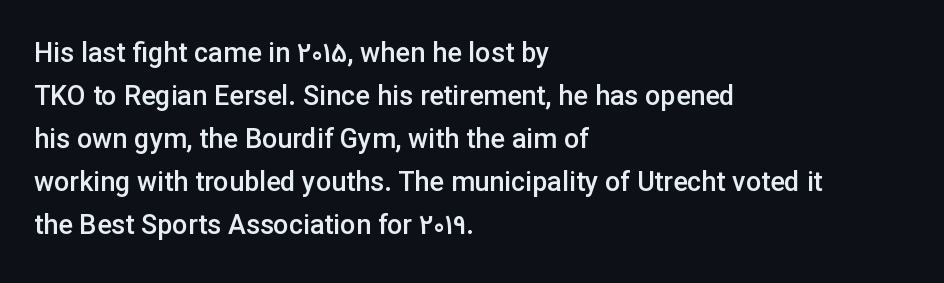
Q: Is the text bold? A: Semi-bold.
Q: Is the text italic (slanted)? A: No, it is upright.
Q: Is the text underlined? A: No.
Q: How is the paragraph aligned? A: Left-aligned.
Q: Is the spacing between letters normal or unusually wide? A: Normal.
Q: Is the spacing between lines tight, normal or loose? A: Normal.
